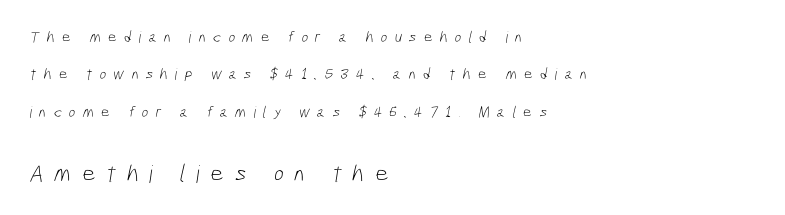
{"bold": "no", "underline": "no", "align": "left", "line_spacing": "loose", "line_spacing_ratio": 2.34, "letter_spacing": "wide", "letter_spacing_em": 0.43, "larger_block": "second", "size_ratio": 1.5, "glyph_px": 24}
